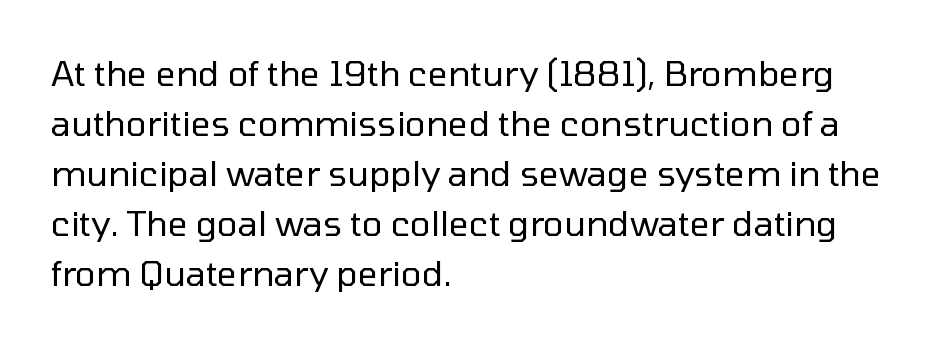
Q: Is the text bold? A: No.
Q: Is the text italic (slanted)? A: No, it is upright.
Q: Is the typeface a serif or a sans-serif typeface? A: Sans-serif.
Q: Is the text underlined? A: No.
Q: How is the paragraph aligned? A: Left-aligned.
Q: Is the spacing between letters normal or unusually wide? A: Normal.
Q: Is the spacing between lines tight, normal or loose? A: Normal.
Q: Width (condensed, normal, or wide)? A: Normal.
Q: Stroke contrast? A: Low.
Q: x-height? A: Medium.
Q: Monospaced? A: No.
